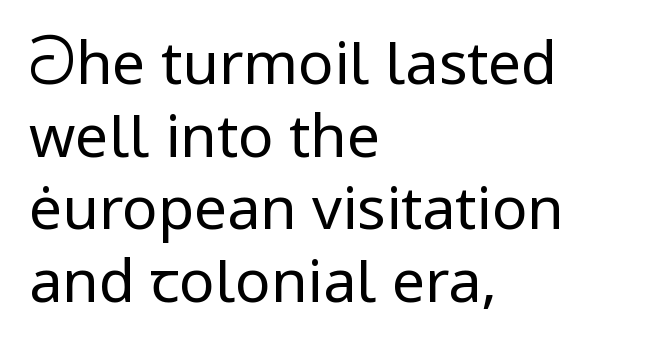
Q: Is the text bold? A: No.
Q: Is the text italic (slanted)? A: No, it is upright.
Q: Is the typeface a serif or a sans-serif typeface? A: Sans-serif.
Q: Is the text underlined? A: No.
Q: How is the paragraph aligned? A: Left-aligned.
Q: Is the spacing between letters normal or unusually wide? A: Normal.
Q: Width (condensed, normal, or wide)? A: Normal.
Q: Stroke contrast? A: Low.
Q: x-height? A: Medium.
Q: Monospaced? A: No.
